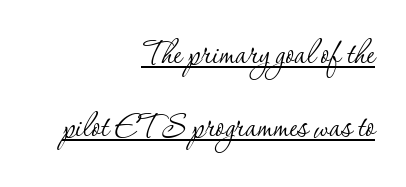
{"serif": "yes", "bold": "no", "weight": "thin", "width": "normal", "stroke_contrast": "low", "x_height": "small", "monospaced": "no", "underline": "yes", "align": "right", "line_spacing_ratio": 1.83, "letter_spacing": "normal", "letter_spacing_em": 0.0, "glyph_px": 40}
